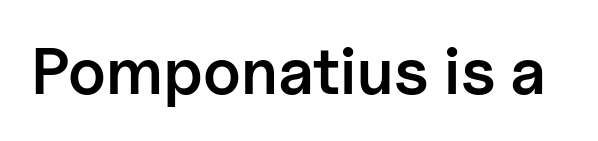
The image shows 65 px semibold sans-serif type, upright; set normal letter spacing, not underlined; low stroke contrast and a medium x-height.
